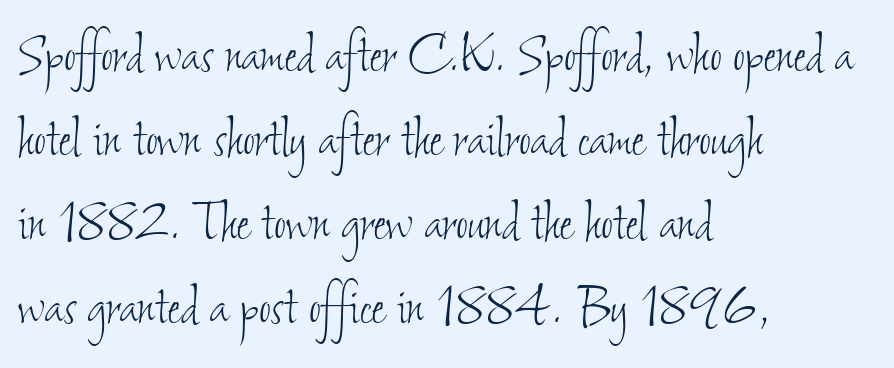
The image shows 65 px thin, condensed type; set left-aligned, normal line spacing (1.29x), normal letter spacing, not underlined; low stroke contrast and a small x-height.
